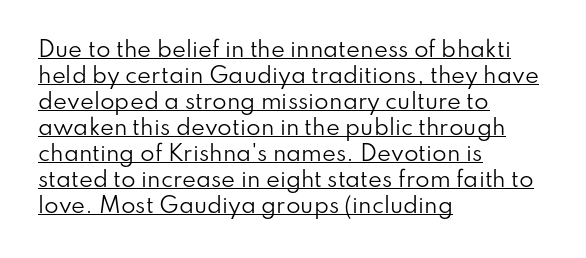
The image shows 21 px text type, upright; set left-aligned, line spacing 1.24x, normal letter spacing, underlined.
